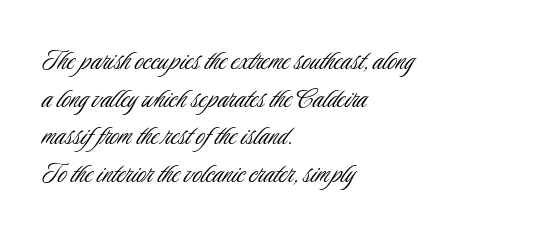
{"serif": "no", "bold": "no", "weight": "light", "width": "condensed", "stroke_contrast": "low", "x_height": "small", "monospaced": "no", "underline": "no", "align": "left", "line_spacing_ratio": 1.21, "letter_spacing": "normal", "letter_spacing_em": 0.0, "glyph_px": 31}
